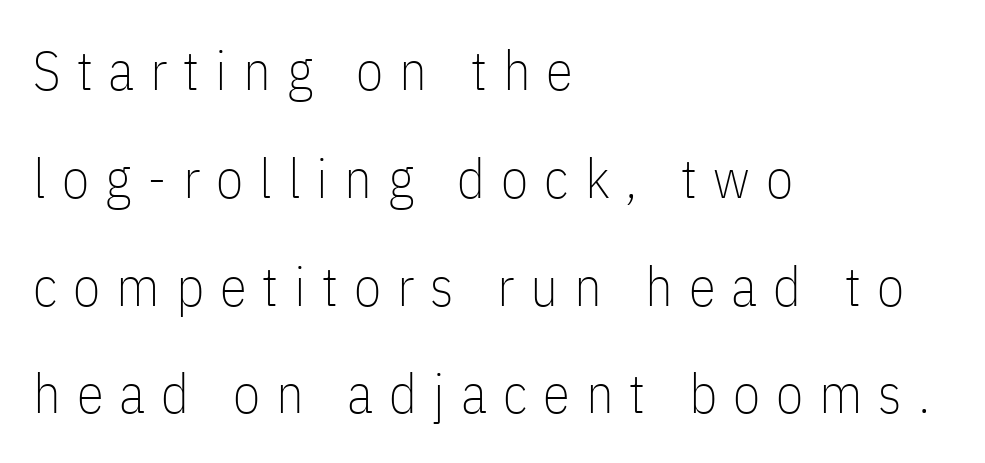
The type is letterspaced generously, with wide tracking. A roman cut, with each character standing at attention. The typesetter chose a ragged-right arrangement here. Regarding leading, the lines here are spaced well apart.
